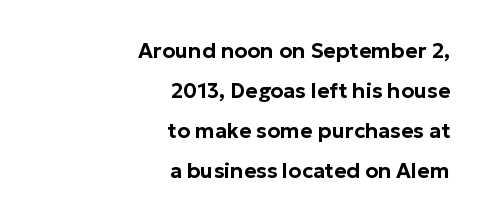
The image shows 21 px text type, upright; set right-aligned, loose line spacing (1.9x), normal letter spacing, not underlined.
